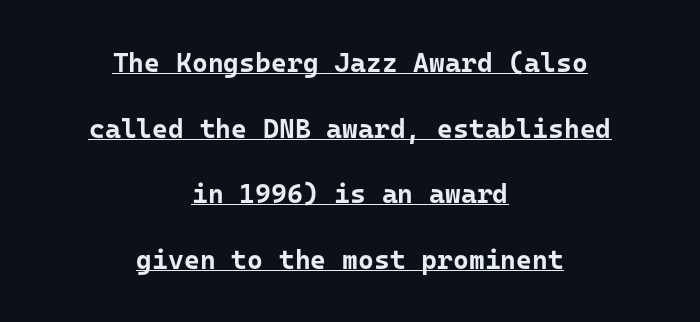
The image shows 27 px bold type, upright; set centered, loose line spacing (2.43x), normal letter spacing, underlined.
